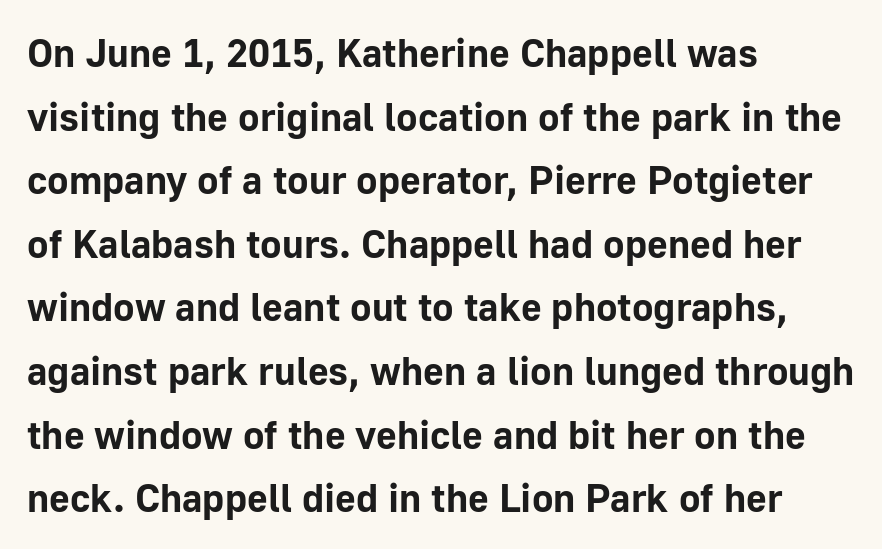
{"serif": "no", "italic": "no", "bold": "yes", "weight": "bold", "width": "normal", "stroke_contrast": "low", "x_height": "medium", "monospaced": "no", "underline": "no", "align": "left", "line_spacing": "normal", "line_spacing_ratio": 1.59, "letter_spacing": "normal", "letter_spacing_em": 0.0, "glyph_px": 40}
